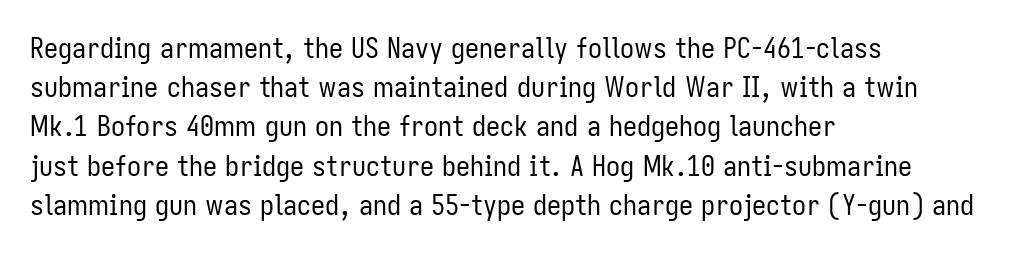
The image shows 28 px regular-weight, condensed sans-serif type, upright; set left-aligned, normal line spacing (1.4x), normal letter spacing, not underlined; low stroke contrast and a medium x-height.
